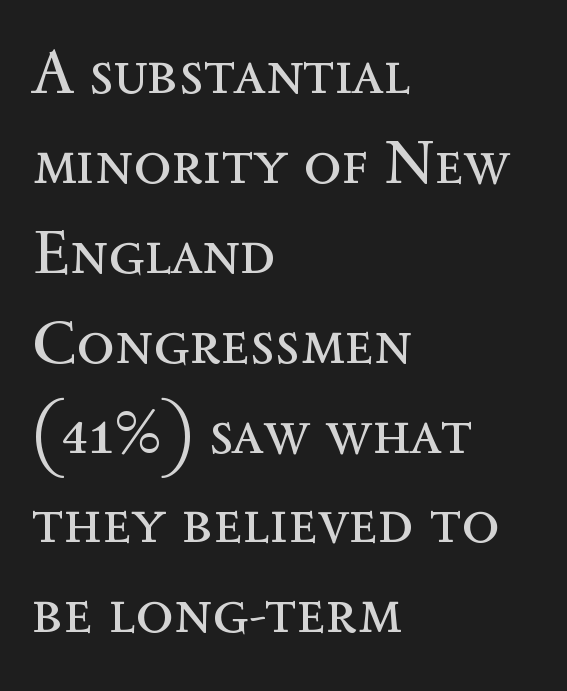
{"italic": "no", "bold": "no", "weight": "regular", "width": "normal", "x_height": "medium", "monospaced": "no", "underline": "no", "align": "left", "line_spacing": "normal", "line_spacing_ratio": 1.45, "letter_spacing": "normal", "letter_spacing_em": 0.0, "glyph_px": 62}
